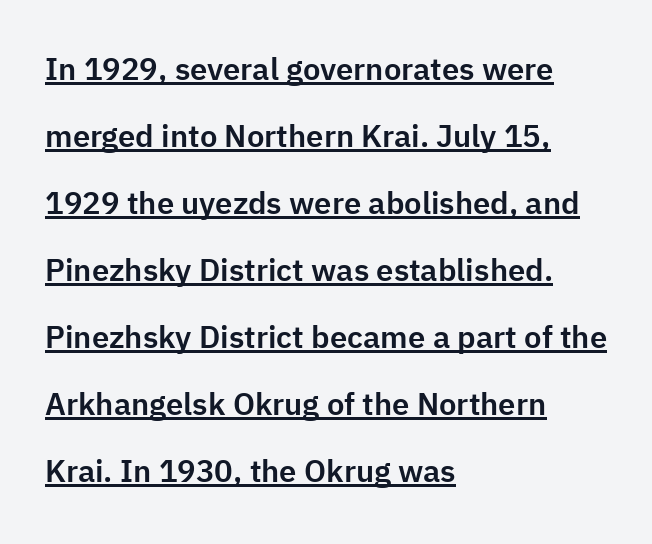
{"serif": "no", "italic": "no", "width": "normal", "stroke_contrast": "low", "x_height": "medium", "monospaced": "no", "underline": "yes", "align": "left", "line_spacing": "loose", "line_spacing_ratio": 2.16, "letter_spacing": "normal", "letter_spacing_em": 0.0, "glyph_px": 31}
